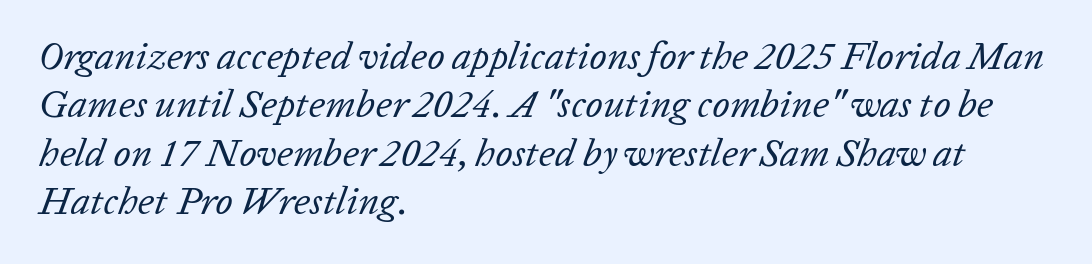
The image shows 39 px regular-weight type, italic (leaning right); set left-aligned, line spacing 1.24x, normal letter spacing, not underlined; low stroke contrast and a medium x-height.
